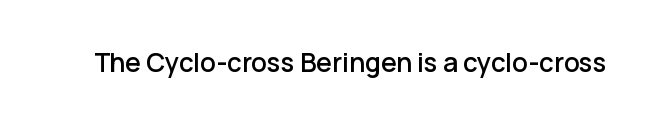
The image shows 26 px text type, upright; set normal letter spacing, not underlined.
